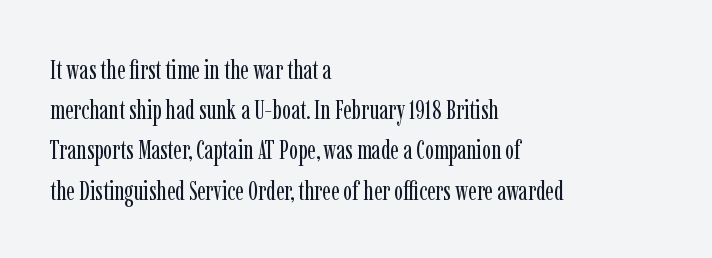
The paragraph shown leans on its left margin. Has an underline been added? It has not. The font's upright variant was chosen for this text. The cut favours lightness, reaching ordinary text weight at its darkest.
